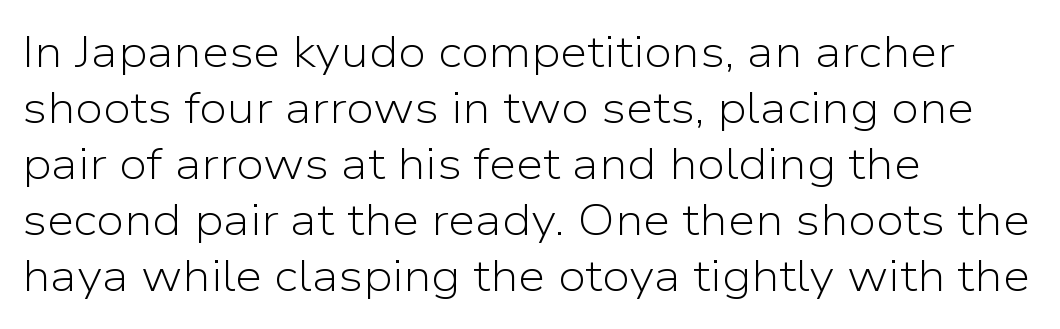
{"serif": "no", "italic": "no", "bold": "no", "weight": "light", "width": "normal", "stroke_contrast": "low", "x_height": "medium", "monospaced": "no", "underline": "no", "align": "left", "line_spacing": "normal", "line_spacing_ratio": 1.27, "letter_spacing": "normal", "letter_spacing_em": 0.0, "glyph_px": 44}
